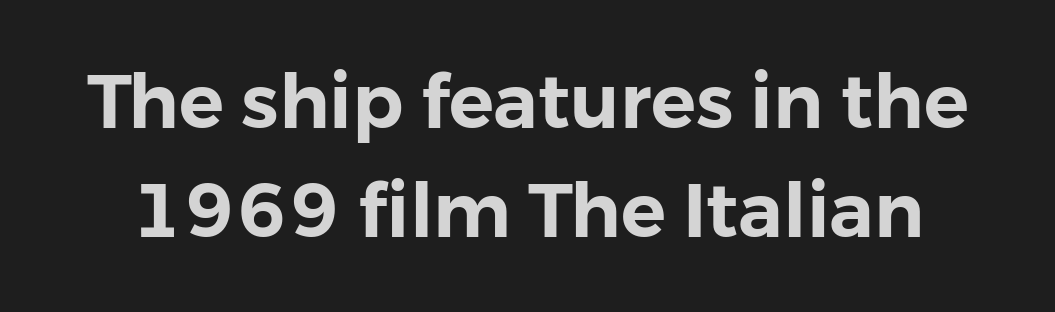
The image shows 75 px sans-serif type, upright; set normal line spacing (1.46x), normal letter spacing, not underlined; low stroke contrast and a medium x-height.
